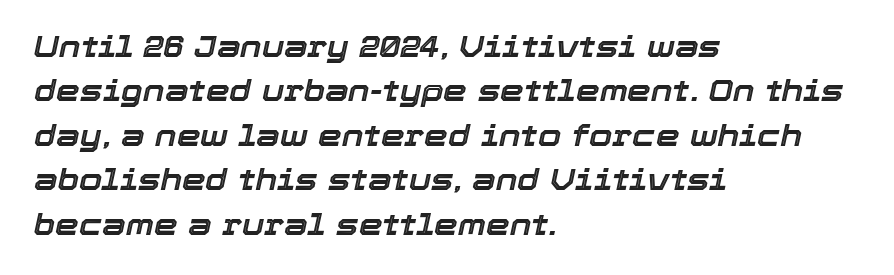
Q: Is the text italic (slanted)? A: Yes, it leans right by about 12 degrees.
Q: Is the text underlined? A: No.
Q: How is the paragraph aligned? A: Left-aligned.
Q: Is the spacing between letters normal or unusually wide? A: Normal.
Q: Is the spacing between lines tight, normal or loose? A: Normal.
Q: Width (condensed, normal, or wide)? A: Normal.
Q: x-height? A: Medium.
Q: Monospaced? A: No.
